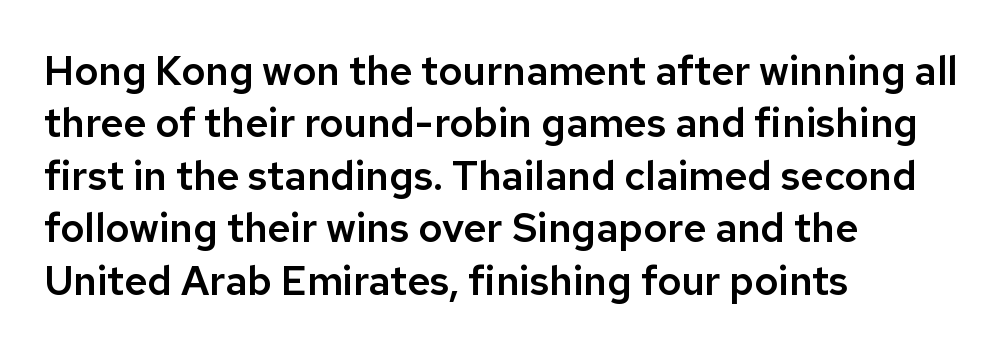
The image shows 40 px sans-serif type, upright; set left-aligned, normal line spacing (1.31x), normal letter spacing, not underlined; low stroke contrast and a medium x-height.
